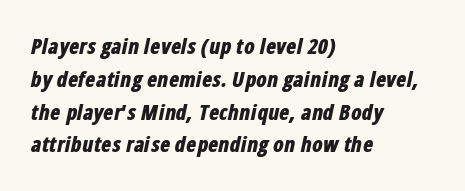
{"italic": "yes", "lean": "right", "slant_degrees": 12, "bold": "yes", "underline": "no", "align": "left", "line_spacing": "normal", "line_spacing_ratio": 1.56, "letter_spacing": "normal", "letter_spacing_em": 0.0, "glyph_px": 21}
